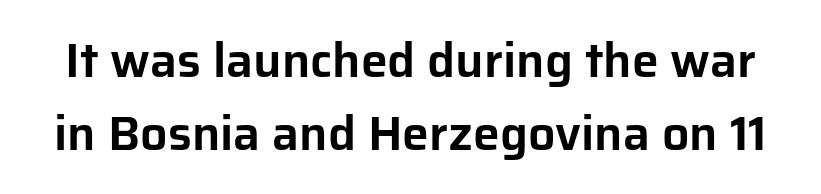
{"serif": "no", "italic": "no", "width": "normal", "stroke_contrast": "low", "x_height": "medium", "monospaced": "no", "underline": "no", "line_spacing": "normal", "line_spacing_ratio": 1.52, "letter_spacing": "normal", "letter_spacing_em": 0.0, "glyph_px": 48}
